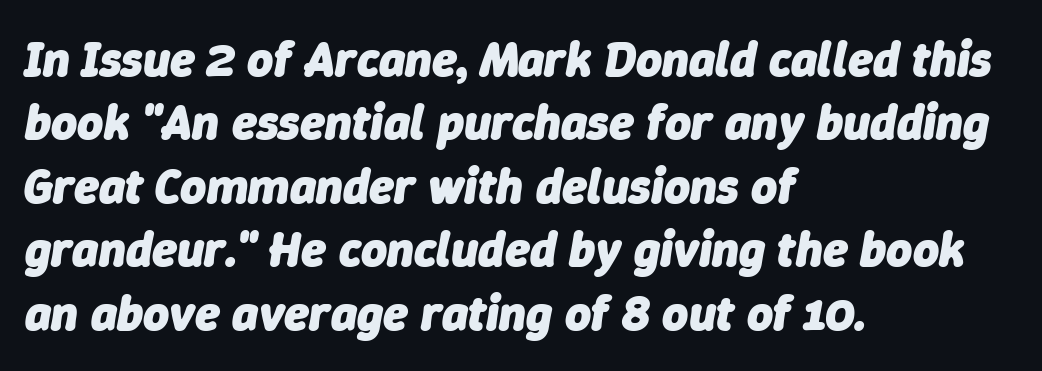
The image shows 50 px heavy type, italic (leaning right); set left-aligned, normal line spacing (1.27x), normal letter spacing, not underlined; low stroke contrast and a medium x-height.
